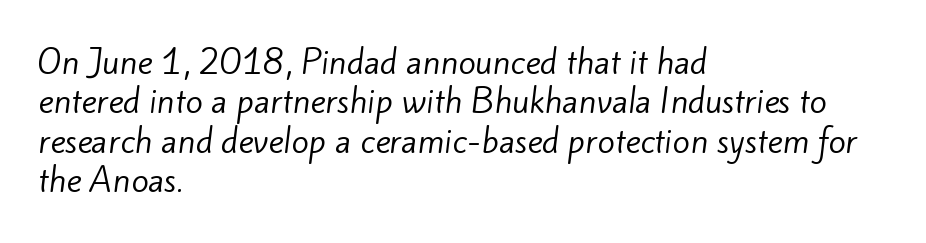
The image shows 32 px regular-weight sans-serif type; set left-aligned, line spacing 1.23x, normal letter spacing, not underlined; low stroke contrast and a small x-height.
